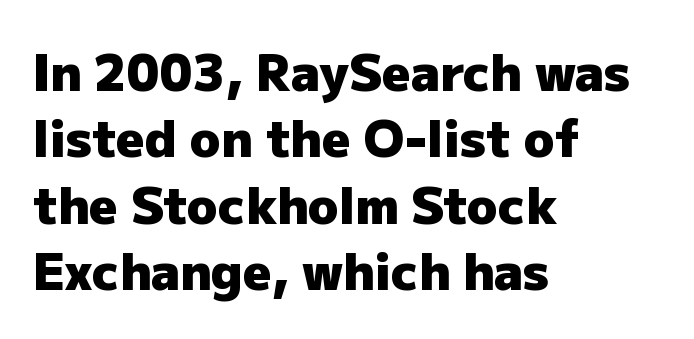
The image shows 50 px heavy sans-serif type, upright; set left-aligned, normal line spacing (1.33x), normal letter spacing, not underlined; low stroke contrast and a medium x-height.
